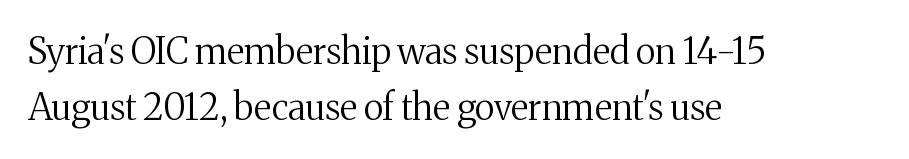
Q: Is the text bold? A: No.
Q: Is the text italic (slanted)? A: No, it is upright.
Q: Is the typeface a serif or a sans-serif typeface? A: Serif.
Q: Is the text underlined? A: No.
Q: How is the paragraph aligned? A: Left-aligned.
Q: Is the spacing between letters normal or unusually wide? A: Normal.
Q: Is the spacing between lines tight, normal or loose? A: Normal.
Q: Width (condensed, normal, or wide)? A: Normal.
Q: Stroke contrast? A: Medium.
Q: x-height? A: Medium.
Q: Monospaced? A: No.
